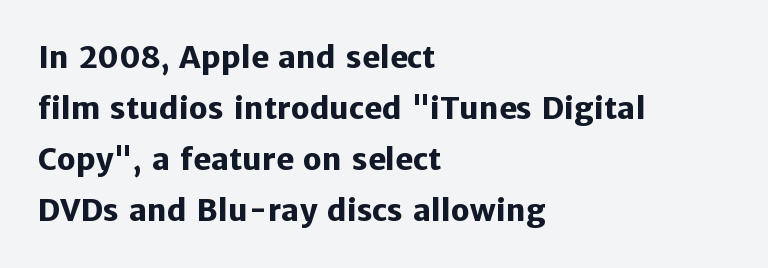
Q: Is the text bold? A: Yes.
Q: Is the text italic (slanted)? A: No, it is upright.
Q: Is the typeface a serif or a sans-serif typeface? A: Sans-serif.
Q: Is the text underlined? A: No.
Q: How is the paragraph aligned? A: Left-aligned.
Q: Is the spacing between letters normal or unusually wide? A: Normal.
Q: Is the spacing between lines tight, normal or loose? A: Normal.
Q: Width (condensed, normal, or wide)? A: Normal.
Q: Stroke contrast? A: Low.
Q: x-height? A: Medium.
Q: Monospaced? A: No.
